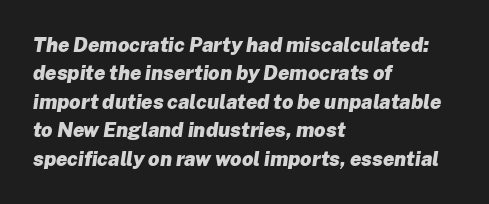
Quick note: interline space is typical. Students, note that the glyphs here touch the page at normal intervals. In terms of posture, this sample is oblique. The rendering uses a bold face; every stroke is thick and dark. The baseline area is clear.
